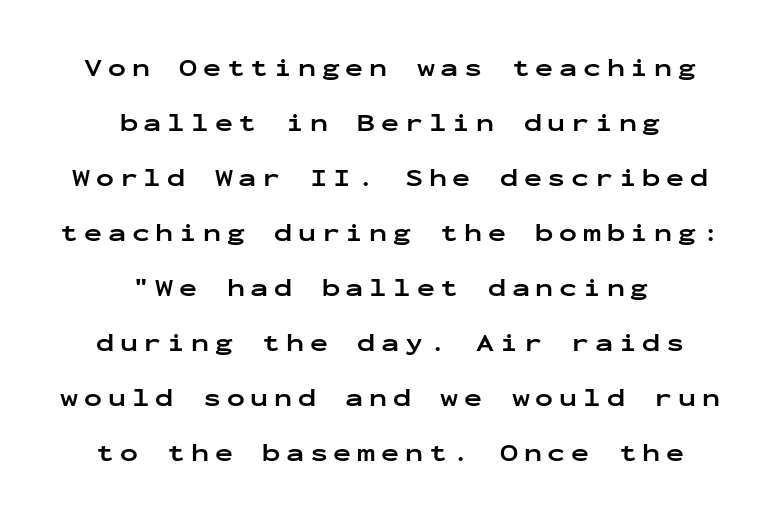
The image shows 24 px bold type, upright; set centered, loose line spacing (2.29x), unusually wide letter spacing (+0.24 em), not underlined.
